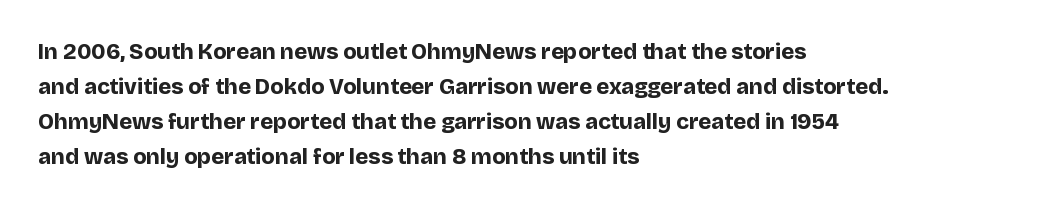
{"italic": "no", "bold": "yes", "underline": "no", "align": "left", "line_spacing": "normal", "line_spacing_ratio": 1.59, "letter_spacing": "normal", "letter_spacing_em": 0.0, "glyph_px": 22}
